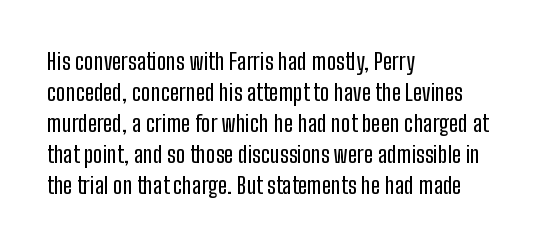
The designer left line spacing at the default. Glance below the letters and you will spot only blank space. The letters sit at their default tracking, neither squeezed nor spread. If you drew a line through each stem, it would be perfectly vertical. The compositor pushed each line to the left boundary.
